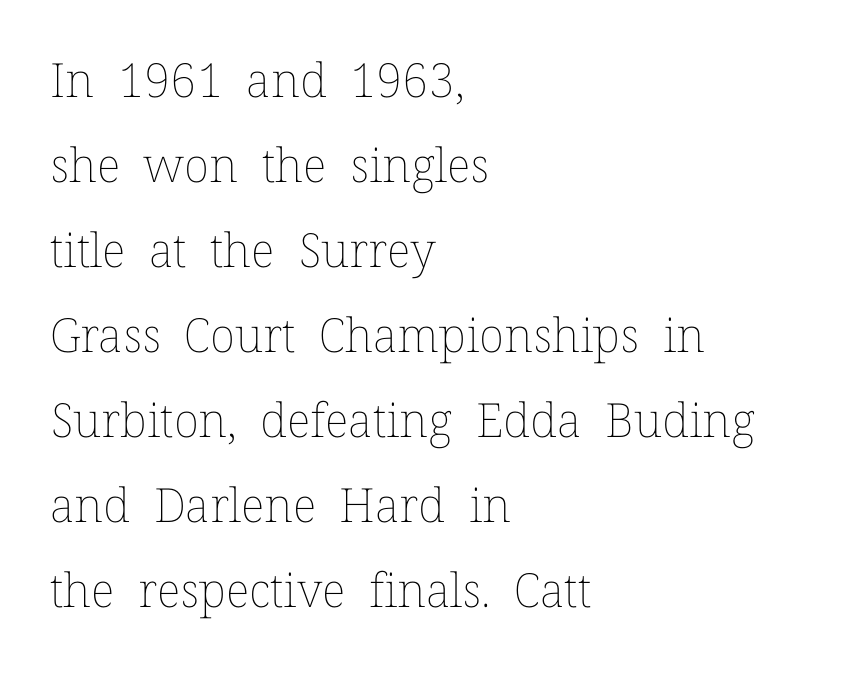
Do the characters align in a grid? No, the font is proportional. What stands out about the letter spacing? Nothing — it is the standard amount. In CSS terms this would be text-align: left. The weight tops out at a normal text grade.
